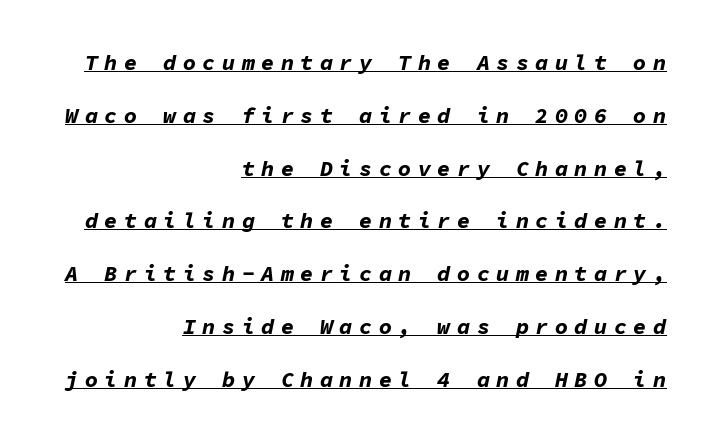
{"italic": "yes", "lean": "right", "slant_degrees": 11, "bold": "yes", "underline": "yes", "align": "right", "line_spacing": "loose", "line_spacing_ratio": 2.4, "letter_spacing": "wide", "letter_spacing_em": 0.29, "glyph_px": 22}
